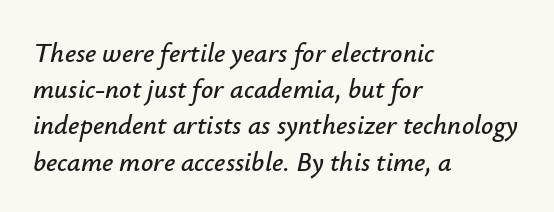
Q: Is the text italic (slanted)? A: Yes, it leans right by about 12 degrees.
Q: Is the text underlined? A: No.
Q: How is the paragraph aligned? A: Left-aligned.
Q: Is the spacing between letters normal or unusually wide? A: Normal.
Q: Is the spacing between lines tight, normal or loose? A: Normal.
